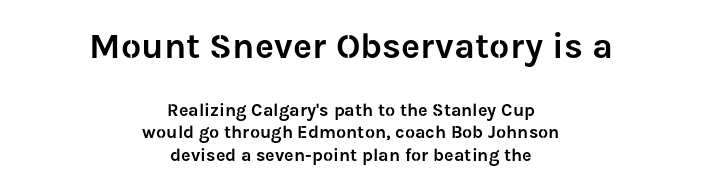
Q: Is the text italic (slanted)? A: No, it is upright.
Q: Is the typeface a serif or a sans-serif typeface? A: Sans-serif.
Q: Is the text underlined? A: No.
Q: How is the paragraph aligned? A: Centered.
Q: Is the spacing between letters normal or unusually wide? A: Normal.
Q: Is the spacing between lines tight, normal or loose? A: Normal.
Q: Which block of text is set in a larger size, the first (top) or the second (bottom)? A: The first (top) one.
Q: Width (condensed, normal, or wide)? A: Normal.
Q: Stroke contrast? A: Low.
Q: x-height? A: Medium.
Q: Monospaced? A: No.
